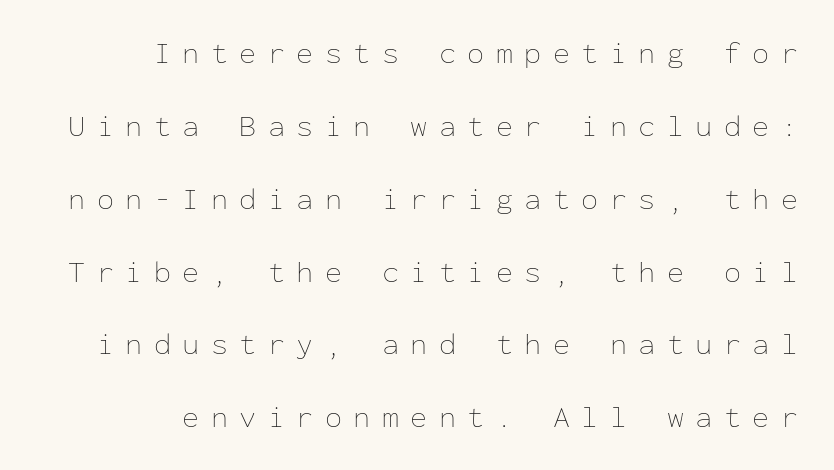
Q: Is the text bold? A: No.
Q: Is the text italic (slanted)? A: No, it is upright.
Q: Is the text underlined? A: No.
Q: How is the paragraph aligned? A: Right-aligned.
Q: Is the spacing between letters normal or unusually wide? A: Unusually wide.
Q: Is the spacing between lines tight, normal or loose? A: Loose.
Q: Width (condensed, normal, or wide)? A: Normal.
Q: Stroke contrast? A: Low.
Q: x-height? A: Medium.
Q: Monospaced? A: Yes.
